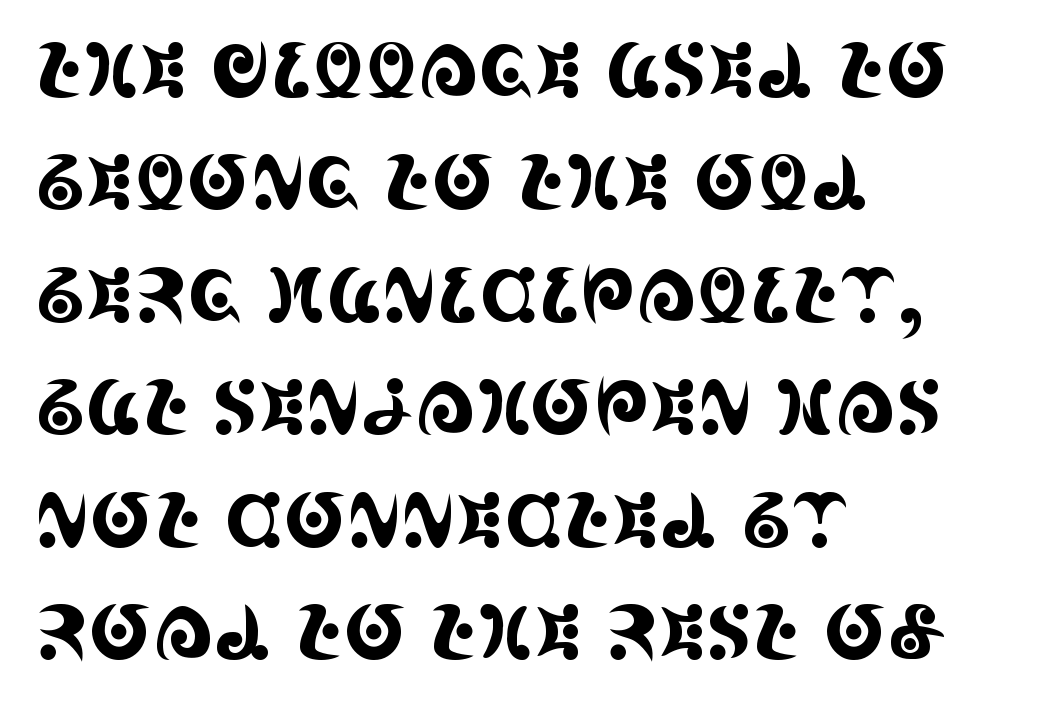
Q: Is the text italic (slanted)? A: No, it is upright.
Q: Is the typeface a serif or a sans-serif typeface? A: Serif.
Q: Is the text underlined? A: No.
Q: How is the paragraph aligned? A: Left-aligned.
Q: Is the spacing between letters normal or unusually wide? A: Normal.
Q: Is the spacing between lines tight, normal or loose? A: Normal.
Q: Width (condensed, normal, or wide)? A: Condensed.
Q: x-height? A: Large.
Q: Monospaced? A: No.
